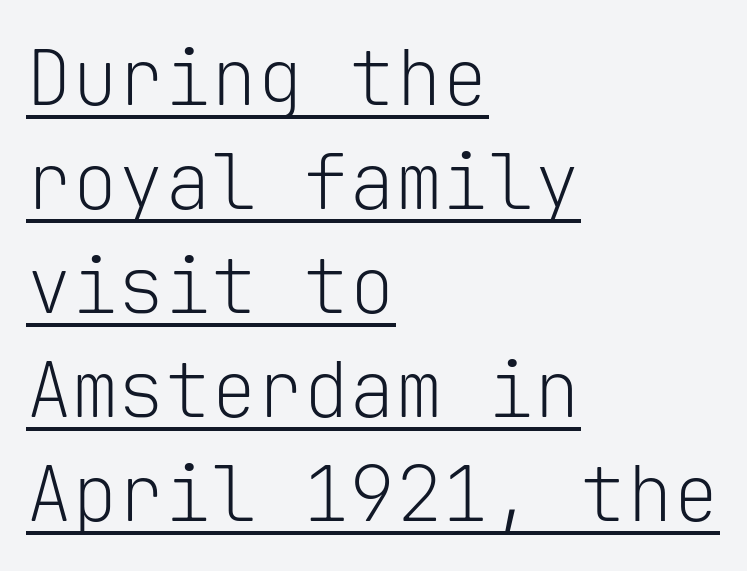
Observe the ordinary spacing: letters are neighbours, not strangers. Vertical spacing — default. The designer went with a sans here, leaving each stem footless. Looks like someone drew a line under every word here.
